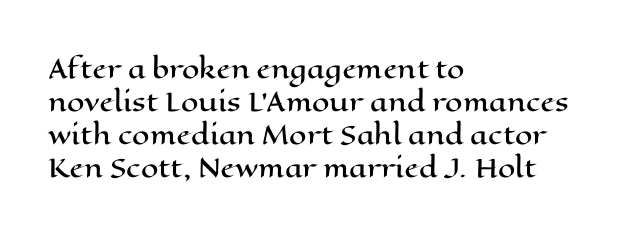
The image shows 25 px text type, upright; set left-aligned, normal line spacing (1.32x), normal letter spacing, not underlined.
